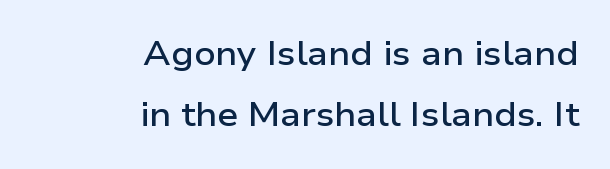
{"serif": "no", "italic": "no", "bold": "semi", "weight": "semibold", "width": "wide", "stroke_contrast": "low", "x_height": "medium", "monospaced": "no", "underline": "no", "align": "right", "line_spacing_ratio": 1.84, "letter_spacing": "normal", "letter_spacing_em": 0.0, "glyph_px": 33}
